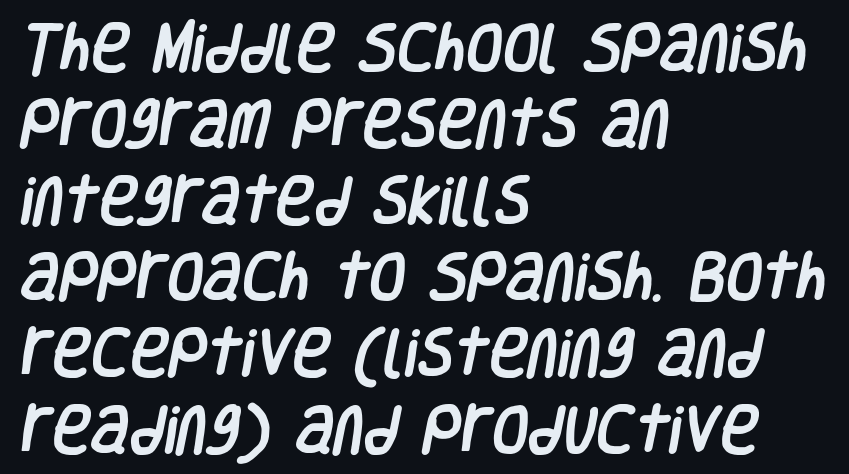
Q: Is the typeface a serif or a sans-serif typeface? A: Sans-serif.
Q: Is the text underlined? A: No.
Q: How is the paragraph aligned? A: Left-aligned.
Q: Is the spacing between letters normal or unusually wide? A: Normal.
Q: Is the spacing between lines tight, normal or loose? A: Normal.
Q: Width (condensed, normal, or wide)? A: Condensed.
Q: Stroke contrast? A: Low.
Q: x-height? A: Large.
Q: Monospaced? A: No.
